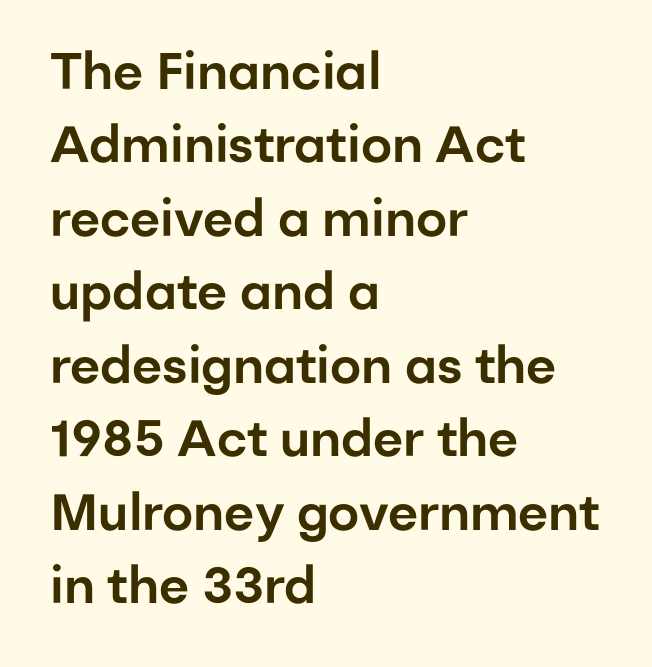
Q: Is the text italic (slanted)? A: No, it is upright.
Q: Is the typeface a serif or a sans-serif typeface? A: Sans-serif.
Q: Is the text underlined? A: No.
Q: How is the paragraph aligned? A: Left-aligned.
Q: Is the spacing between letters normal or unusually wide? A: Normal.
Q: Is the spacing between lines tight, normal or loose? A: Normal.
Q: Width (condensed, normal, or wide)? A: Normal.
Q: Stroke contrast? A: Low.
Q: x-height? A: Medium.
Q: Monospaced? A: No.
